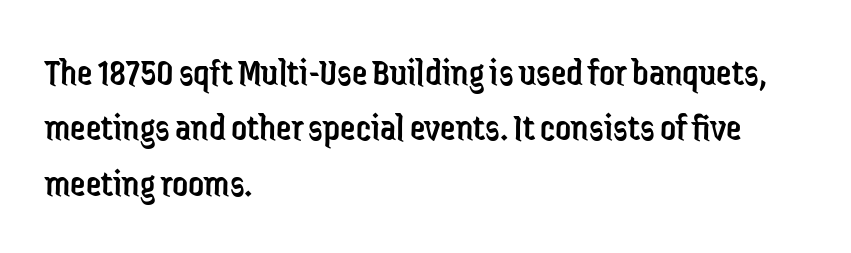
No feet cap the strokes, marking this as sans-serif type. No heavy texture on the line: the type isn't bold. The space directly below the letters is spotless. Vertical strokes here are truly vertical. In terms of letterspacing, this is plain default setting. Quick note: interline space is typical.
